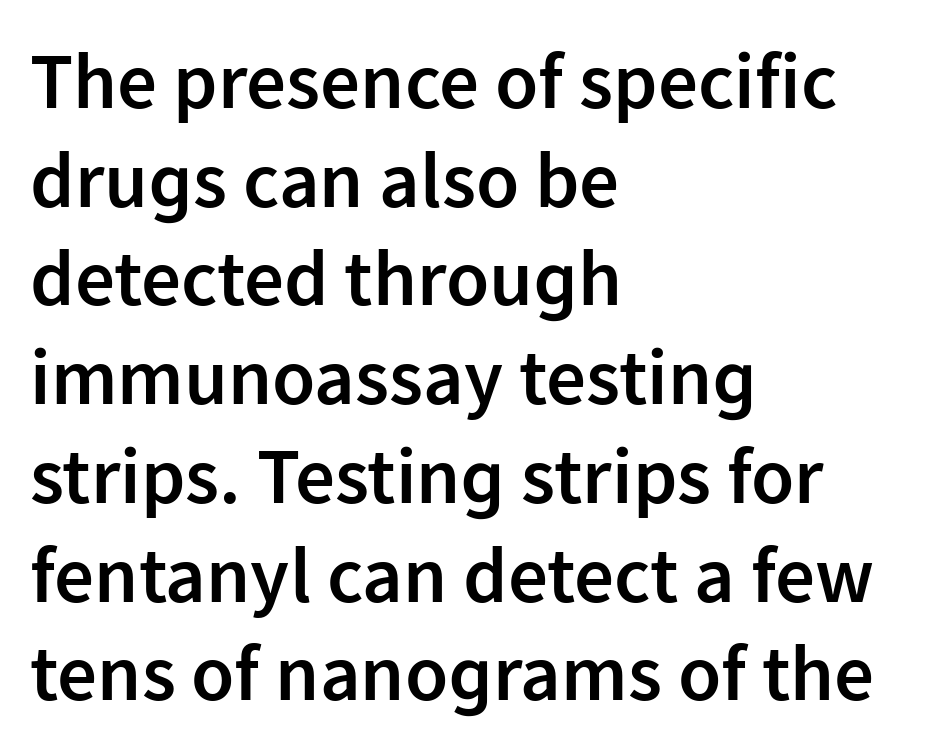
Q: Is the text bold? A: Semi-bold.
Q: Is the text italic (slanted)? A: No, it is upright.
Q: Is the typeface a serif or a sans-serif typeface? A: Sans-serif.
Q: Is the text underlined? A: No.
Q: How is the paragraph aligned? A: Left-aligned.
Q: Is the spacing between letters normal or unusually wide? A: Normal.
Q: Is the spacing between lines tight, normal or loose? A: Normal.
Q: Width (condensed, normal, or wide)? A: Normal.
Q: Stroke contrast? A: Low.
Q: x-height? A: Medium.
Q: Monospaced? A: No.
